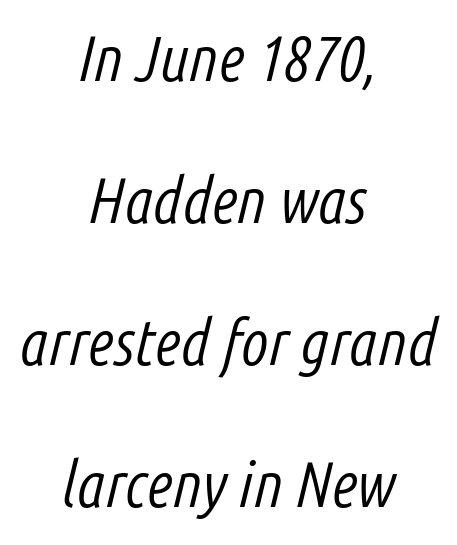
{"italic": "yes", "lean": "right", "slant_degrees": 14, "bold": "no", "weight": "light", "width": "condensed", "stroke_contrast": "low", "x_height": "medium", "monospaced": "no", "underline": "no", "align": "center", "line_spacing": "loose", "line_spacing_ratio": 2.22, "letter_spacing": "normal", "letter_spacing_em": 0.0, "glyph_px": 64}
